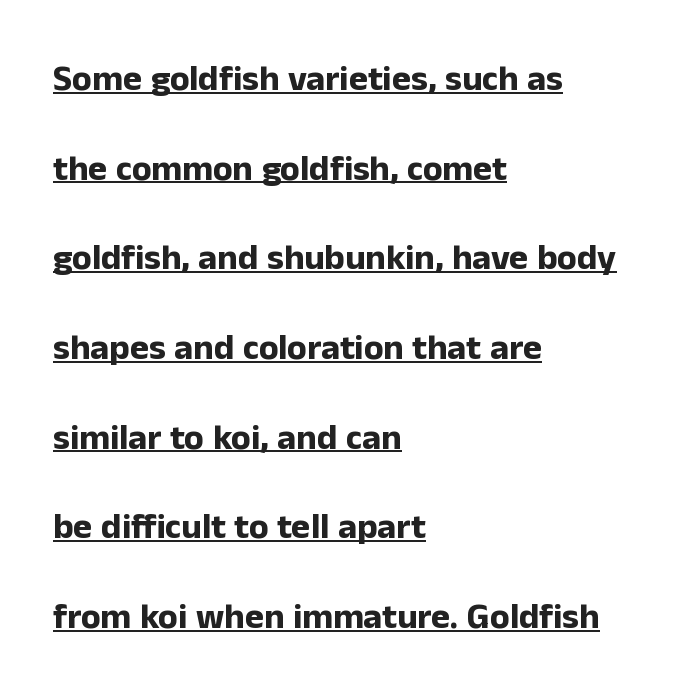
Q: Is the text bold? A: Yes.
Q: Is the text italic (slanted)? A: No, it is upright.
Q: Is the typeface a serif or a sans-serif typeface? A: Sans-serif.
Q: Is the text underlined? A: Yes.
Q: How is the paragraph aligned? A: Left-aligned.
Q: Is the spacing between letters normal or unusually wide? A: Normal.
Q: Is the spacing between lines tight, normal or loose? A: Loose.
Q: Width (condensed, normal, or wide)? A: Normal.
Q: Stroke contrast? A: Low.
Q: x-height? A: Medium.
Q: Monospaced? A: No.
